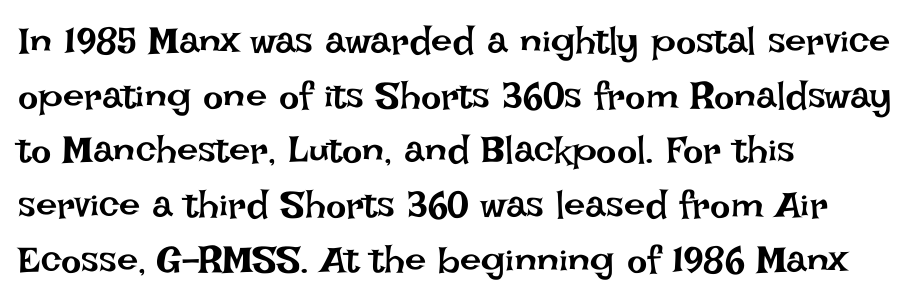
The image shows 38 px regular-weight type, upright; set left-aligned, normal line spacing (1.44x), normal letter spacing, not underlined; low stroke contrast and a large x-height.
